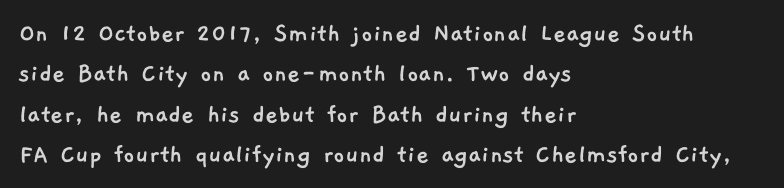
Q: Is the typeface a serif or a sans-serif typeface? A: Sans-serif.
Q: Is the text underlined? A: No.
Q: How is the paragraph aligned? A: Left-aligned.
Q: Is the spacing between letters normal or unusually wide? A: Normal.
Q: Is the spacing between lines tight, normal or loose? A: Normal.
Q: Width (condensed, normal, or wide)? A: Normal.
Q: Stroke contrast? A: Low.
Q: x-height? A: Medium.
Q: Monospaced? A: No.
